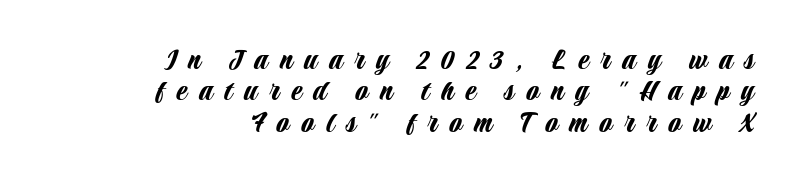
Q: Is the text italic (slanted)? A: Yes.
Q: Is the typeface a serif or a sans-serif typeface? A: Sans-serif.
Q: Is the text underlined? A: No.
Q: How is the paragraph aligned? A: Right-aligned.
Q: Is the spacing between letters normal or unusually wide? A: Unusually wide.
Q: Is the spacing between lines tight, normal or loose? A: Tight.
Q: Width (condensed, normal, or wide)? A: Condensed.
Q: Stroke contrast? A: Low.
Q: x-height? A: Large.
Q: Monospaced? A: No.
